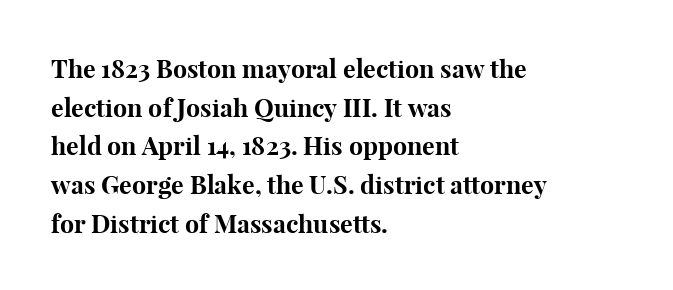
Q: Is the text bold? A: Yes.
Q: Is the text italic (slanted)? A: No, it is upright.
Q: Is the text underlined? A: No.
Q: How is the paragraph aligned? A: Left-aligned.
Q: Is the spacing between letters normal or unusually wide? A: Normal.
Q: Is the spacing between lines tight, normal or loose? A: Normal.
